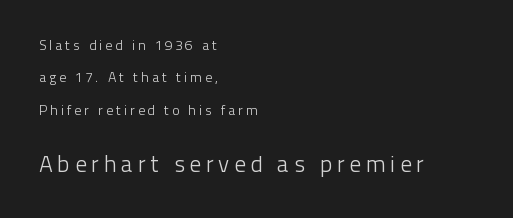
Observe the wide spacing: letters keep a clear distance from each other. Widely set lines give the paragraph a tall, airy silhouette. Bold? No — there's no thickening of the strokes. A roman cut, with each character standing at attention.
